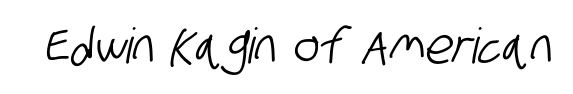
{"serif": "no", "width": "condensed", "stroke_contrast": "low", "x_height": "large", "monospaced": "no", "underline": "no", "letter_spacing": "normal", "letter_spacing_em": 0.0, "glyph_px": 49}
